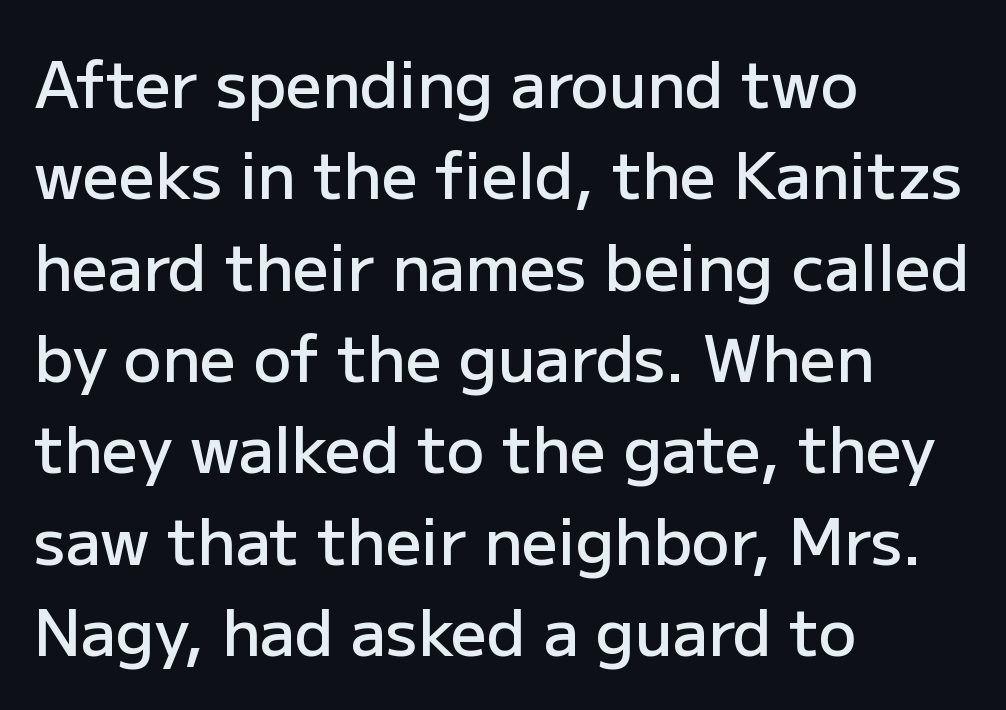
Q: Is the text bold? A: Semi-bold.
Q: Is the text italic (slanted)? A: No, it is upright.
Q: Is the typeface a serif or a sans-serif typeface? A: Sans-serif.
Q: Is the text underlined? A: No.
Q: How is the paragraph aligned? A: Left-aligned.
Q: Is the spacing between letters normal or unusually wide? A: Normal.
Q: Is the spacing between lines tight, normal or loose? A: Normal.
Q: Width (condensed, normal, or wide)? A: Normal.
Q: Stroke contrast? A: Low.
Q: x-height? A: Medium.
Q: Monospaced? A: No.
